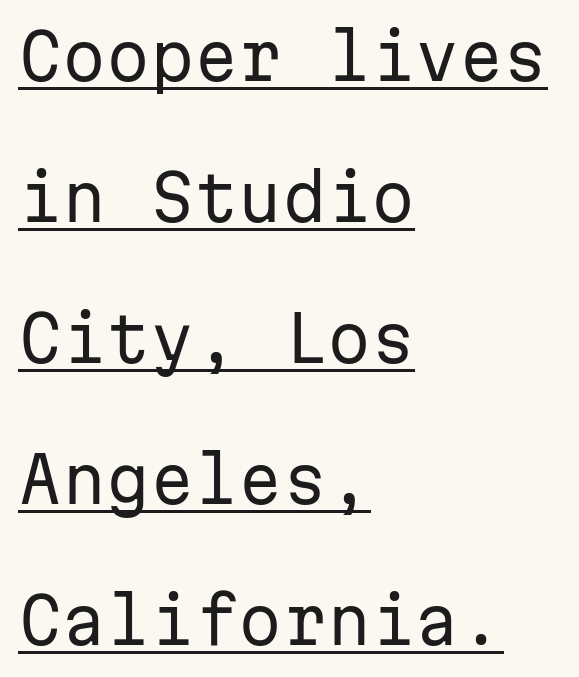
Q: Is the text bold? A: No.
Q: Is the text italic (slanted)? A: No, it is upright.
Q: Is the typeface a serif or a sans-serif typeface? A: Sans-serif.
Q: Is the text underlined? A: Yes.
Q: How is the paragraph aligned? A: Left-aligned.
Q: Is the spacing between letters normal or unusually wide? A: Normal.
Q: Is the spacing between lines tight, normal or loose? A: Loose.
Q: Width (condensed, normal, or wide)? A: Normal.
Q: Stroke contrast? A: Low.
Q: x-height? A: Medium.
Q: Monospaced? A: Yes.
